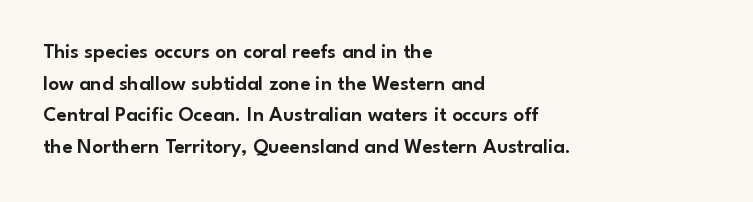
The image shows 21 px text type, upright; set left-aligned, normal line spacing (1.51x), normal letter spacing, not underlined.
